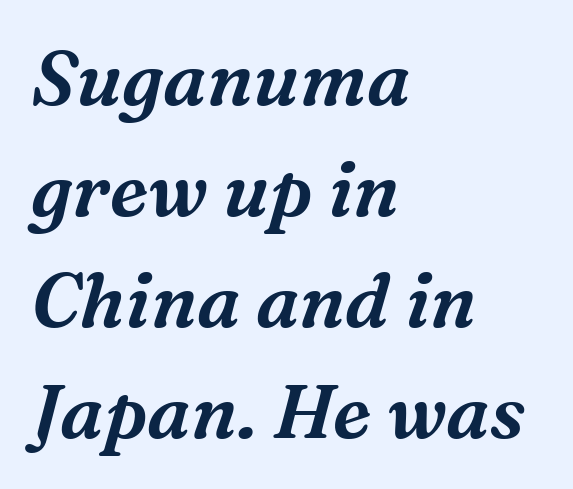
The image shows 75 px serif type, italic (leaning right); set left-aligned, normal line spacing (1.48x), normal letter spacing, not underlined; medium stroke contrast and a medium x-height.
